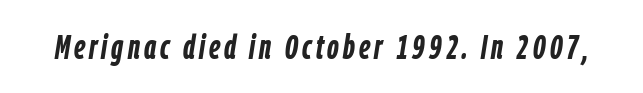
Strong, thick strokes mark this as bold type. Observe the lean: these are italic letterforms. The letters advance in unequal steps, a hallmark of proportional type. Only glyphs here, with clear space below each row.
